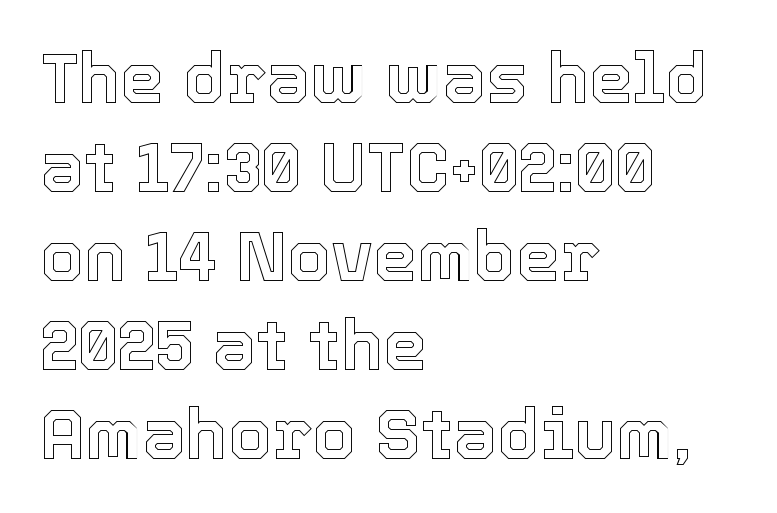
The image shows 70 px text type, upright; set left-aligned, normal line spacing (1.27x), normal letter spacing, not underlined; a medium x-height.
